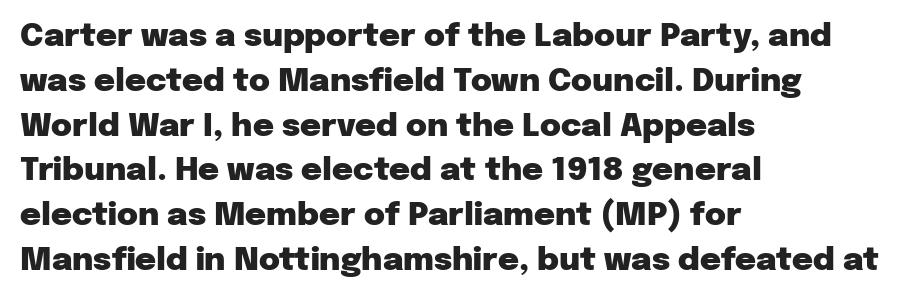
A typesetter would call this proportional, since set widths differ per character. Casual observation: everything's shoved over to the left. Students, note that the glyphs here touch the page at normal intervals. This block has exactly the height ordinary leading produces.
